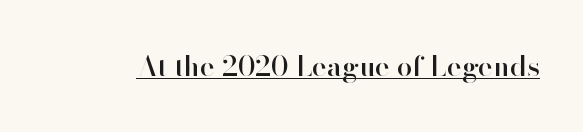
The image shows 28 px sans-serif type, upright; set normal letter spacing, underlined; high stroke contrast and a small x-height.
